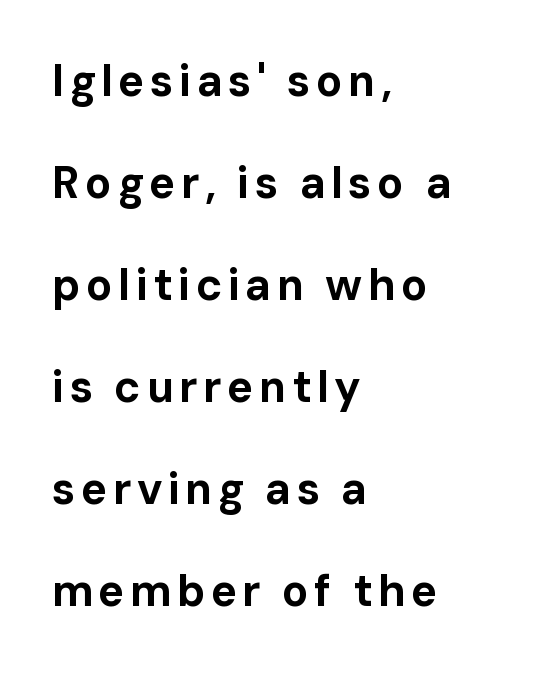
{"serif": "no", "italic": "no", "bold": "yes", "weight": "bold", "width": "normal", "stroke_contrast": "low", "x_height": "medium", "monospaced": "no", "underline": "no", "align": "left", "line_spacing": "loose", "line_spacing_ratio": 2.32, "glyph_px": 44}
